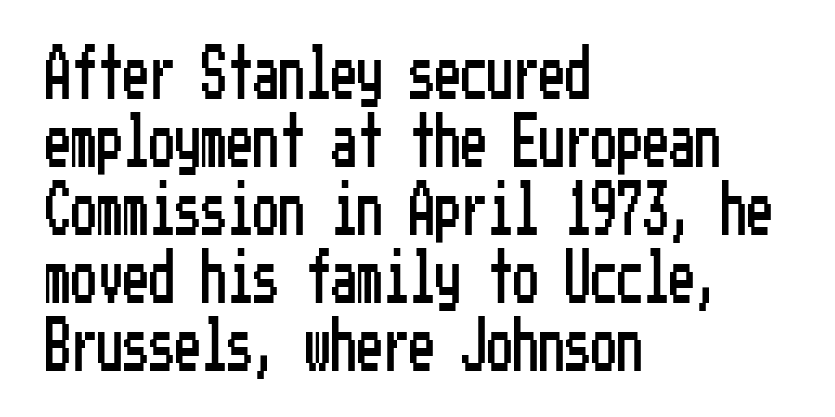
{"serif": "no", "italic": "no", "width": "condensed", "stroke_contrast": "low", "x_height": "medium", "underline": "no", "align": "left", "line_spacing": "normal", "line_spacing_ratio": 1.31, "letter_spacing": "normal", "letter_spacing_em": 0.0, "glyph_px": 52}
